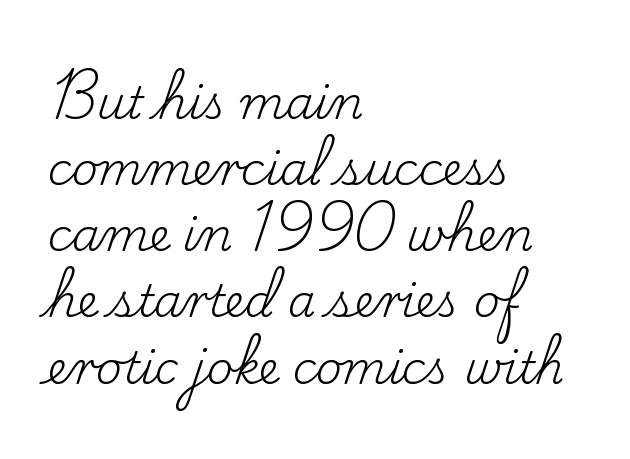
{"serif": "yes", "bold": "no", "weight": "regular", "width": "normal", "stroke_contrast": "low", "x_height": "small", "monospaced": "no", "underline": "no", "align": "left", "line_spacing": "normal", "line_spacing_ratio": 1.47, "letter_spacing": "normal", "letter_spacing_em": 0.0, "glyph_px": 45}
